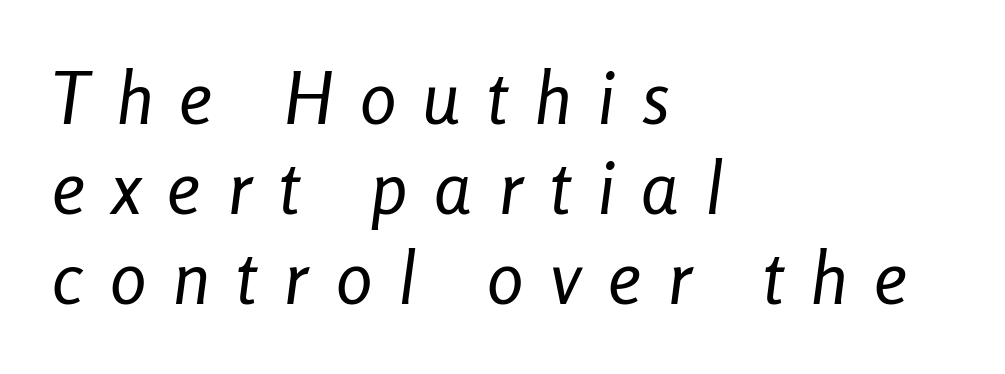
{"italic": "yes", "lean": "right", "slant_degrees": 8, "bold": "no", "weight": "regular", "width": "condensed", "stroke_contrast": "low", "x_height": "medium", "monospaced": "no", "underline": "no", "align": "left", "line_spacing_ratio": 1.23, "letter_spacing": "wide", "letter_spacing_em": 0.37, "glyph_px": 73}
